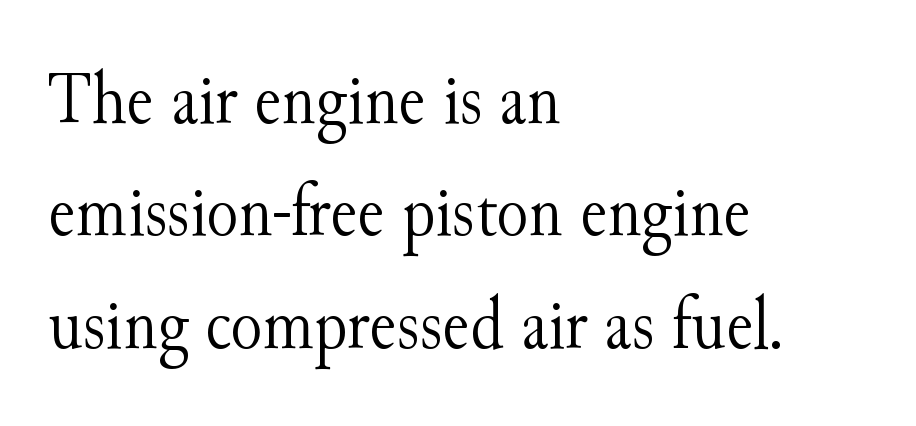
The image shows 74 px light serif type, upright; set left-aligned, normal line spacing (1.52x), normal letter spacing, not underlined; medium stroke contrast and a small x-height.
